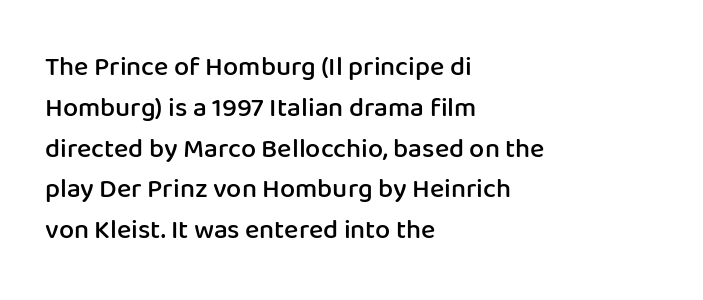
Q: Is the text bold? A: Semi-bold.
Q: Is the text italic (slanted)? A: No, it is upright.
Q: Is the text underlined? A: No.
Q: How is the paragraph aligned? A: Left-aligned.
Q: Is the spacing between letters normal or unusually wide? A: Normal.
Q: Is the spacing between lines tight, normal or loose? A: Normal.
